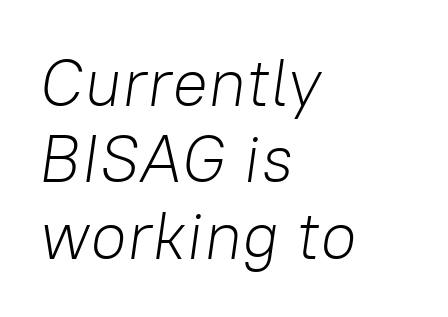
Q: Is the text bold? A: No.
Q: Is the text italic (slanted)? A: Yes, it leans right by about 8 degrees.
Q: Is the text underlined? A: No.
Q: How is the paragraph aligned? A: Left-aligned.
Q: Is the spacing between letters normal or unusually wide? A: Normal.
Q: Is the spacing between lines tight, normal or loose? A: Tight.
Q: Width (condensed, normal, or wide)? A: Normal.
Q: Stroke contrast? A: Low.
Q: x-height? A: Medium.
Q: Monospaced? A: No.
